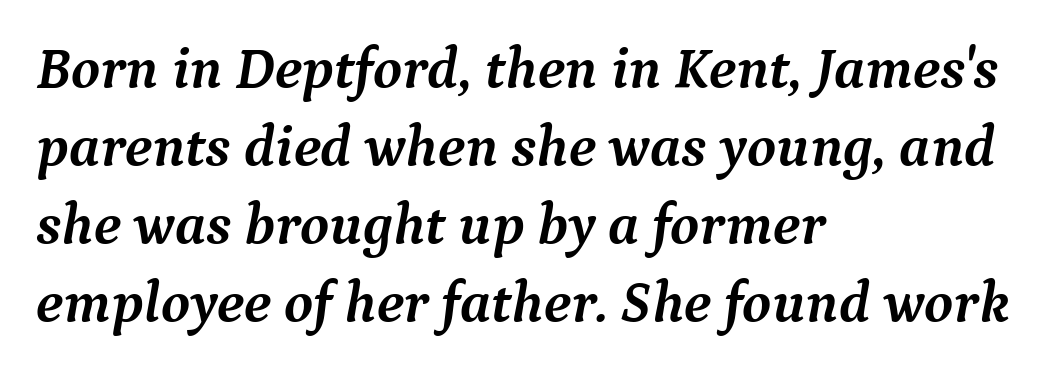
The image shows 59 px semibold serif type, italic (leaning right); set left-aligned, normal line spacing (1.32x), normal letter spacing, not underlined; medium stroke contrast and a medium x-height.
